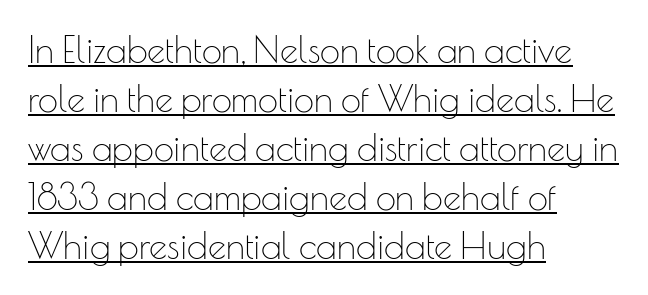
{"serif": "no", "italic": "no", "bold": "no", "weight": "thin", "width": "normal", "stroke_contrast": "low", "x_height": "small", "monospaced": "no", "underline": "yes", "align": "left", "line_spacing": "normal", "line_spacing_ratio": 1.36, "letter_spacing": "normal", "letter_spacing_em": 0.0, "glyph_px": 36}
